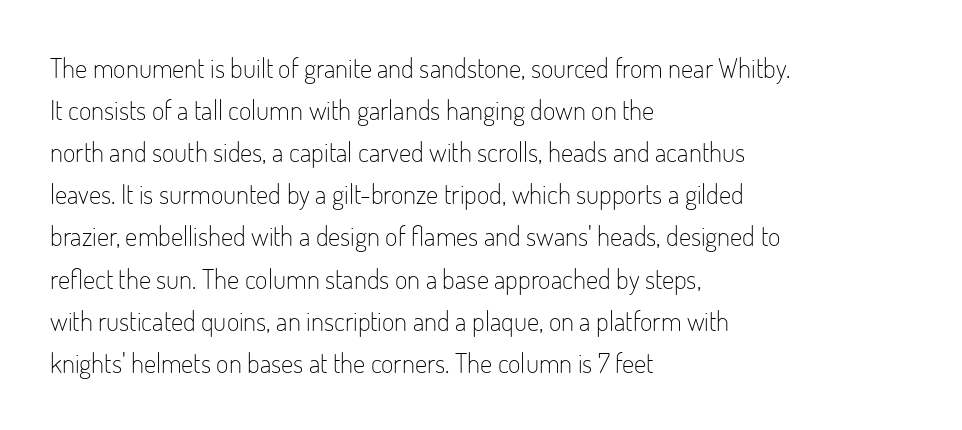
Each new line begins a customary step beneath the previous one. The passage shown is not underscored anywhere. Weight: not bold — regular or lighter. Nope, not italic — everything's standing straight. A classic flush-left, rag-right setting is used for this passage.
